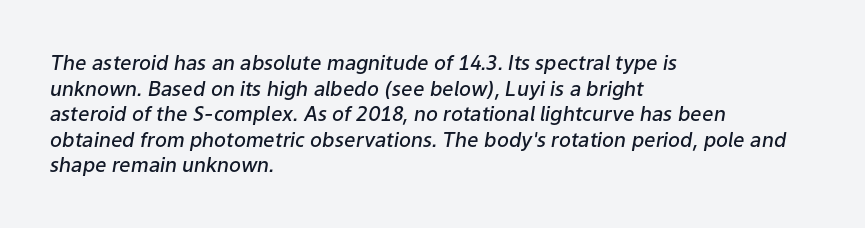
Standard letterfit; no display-style spreading of the glyphs. Nobody drew a line under any word here. There's an unmistakable incline to the writing here. Leading matches the norm, producing a regular column. The letters are semibold — heavier than regular but short of a full bold. Layout note: lines flush left.
